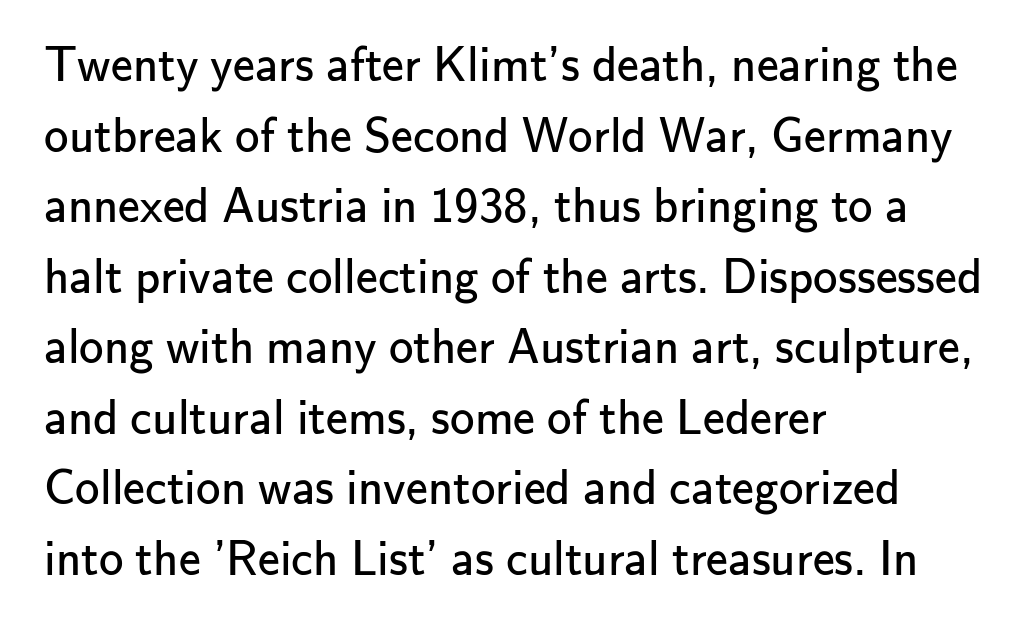
A typesetter would call this leading conventional body-copy spacing. This sample uses plain, unmodified letter spacing. These lines are rendered in a variable-pitch font. These lines stack with their left ends in a neat column.
